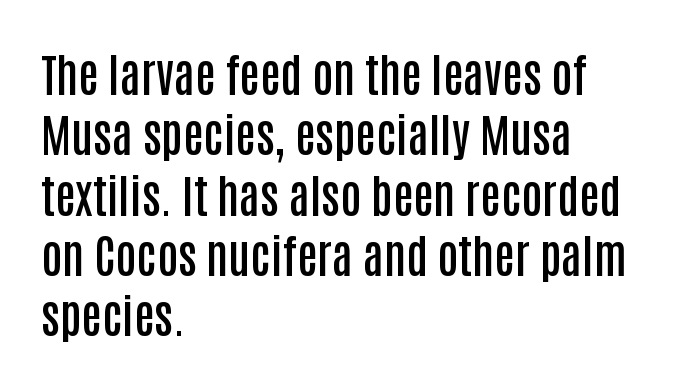
{"serif": "no", "italic": "no", "bold": "semi", "weight": "semibold", "width": "condensed", "stroke_contrast": "low", "x_height": "large", "monospaced": "no", "underline": "no", "align": "left", "line_spacing": "normal", "line_spacing_ratio": 1.31, "letter_spacing": "normal", "letter_spacing_em": 0.0, "glyph_px": 46}
